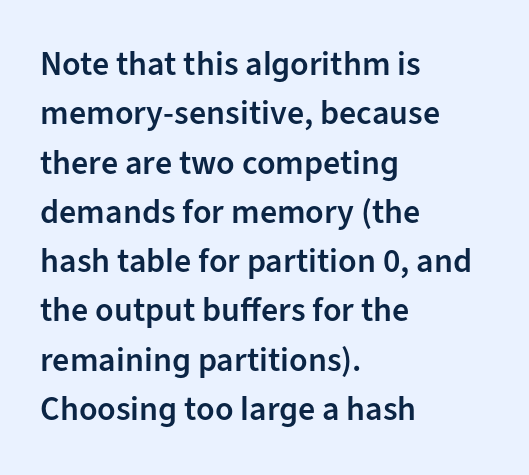
{"serif": "no", "italic": "no", "bold": "semi", "weight": "semibold", "width": "normal", "stroke_contrast": "low", "x_height": "medium", "monospaced": "no", "underline": "no", "align": "left", "line_spacing": "normal", "line_spacing_ratio": 1.45, "letter_spacing": "normal", "letter_spacing_em": 0.0, "glyph_px": 34}
